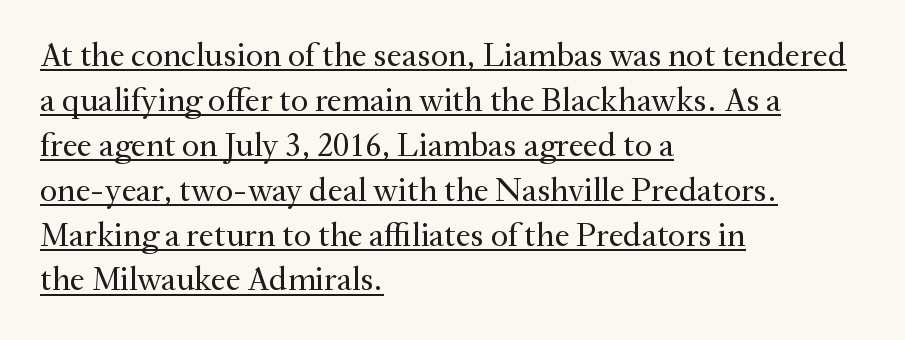
The image shows 34 px regular-weight serif type, upright; set left-aligned, normal line spacing (1.32x), normal letter spacing, underlined; medium stroke contrast and a small x-height.
